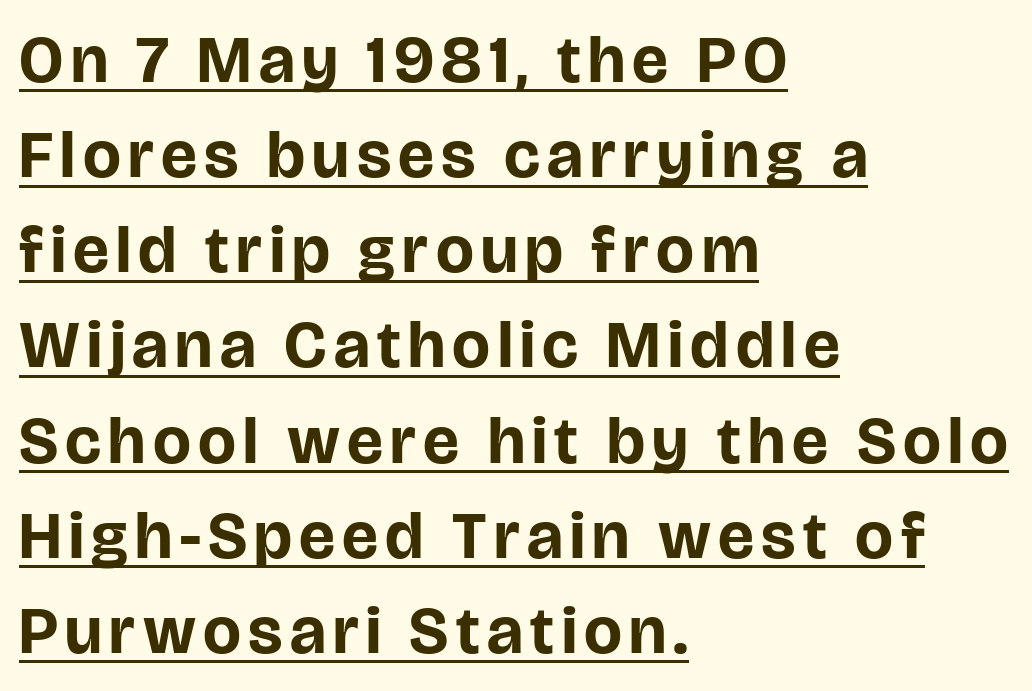
The image shows 67 px bold sans-serif type, upright; set left-aligned, normal line spacing (1.42x), underlined; low stroke contrast and a large x-height.
